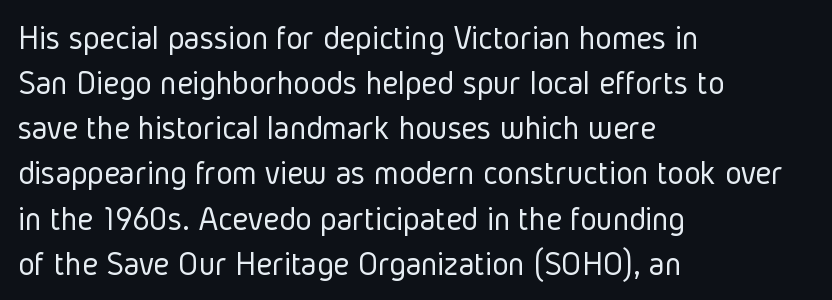
The image shows 35 px light, condensed sans-serif type, upright; set left-aligned, normal line spacing (1.29x), normal letter spacing, not underlined; low stroke contrast and a medium x-height.
